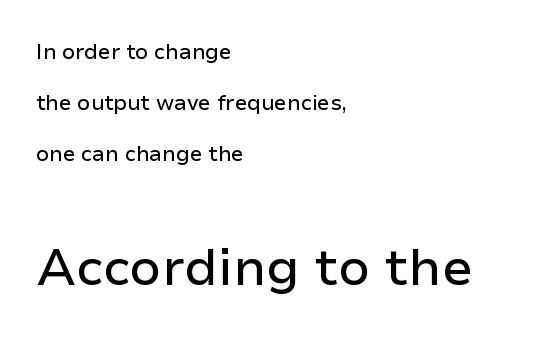
Q: Is the text italic (slanted)? A: No, it is upright.
Q: Is the typeface a serif or a sans-serif typeface? A: Sans-serif.
Q: Is the text underlined? A: No.
Q: How is the paragraph aligned? A: Left-aligned.
Q: Is the spacing between letters normal or unusually wide? A: Normal.
Q: Is the spacing between lines tight, normal or loose? A: Loose.
Q: Which block of text is set in a larger size, the first (top) or the second (bottom)? A: The second (bottom) one.
Q: Width (condensed, normal, or wide)? A: Normal.
Q: Stroke contrast? A: Low.
Q: x-height? A: Medium.
Q: Monospaced? A: No.
